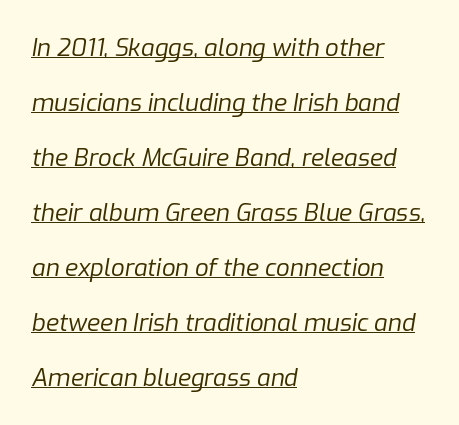
Q: Is the text bold? A: No.
Q: Is the text italic (slanted)? A: Yes, it leans right by about 9 degrees.
Q: Is the text underlined? A: Yes.
Q: How is the paragraph aligned? A: Left-aligned.
Q: Is the spacing between letters normal or unusually wide? A: Normal.
Q: Is the spacing between lines tight, normal or loose? A: Loose.
